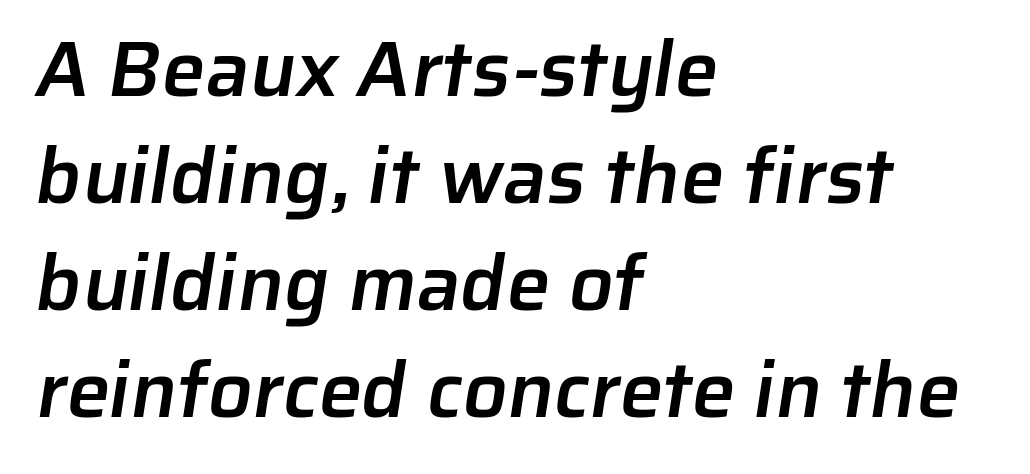
The image shows 78 px semibold sans-serif type; set left-aligned, normal line spacing (1.37x), normal letter spacing, not underlined; low stroke contrast and a medium x-height.
